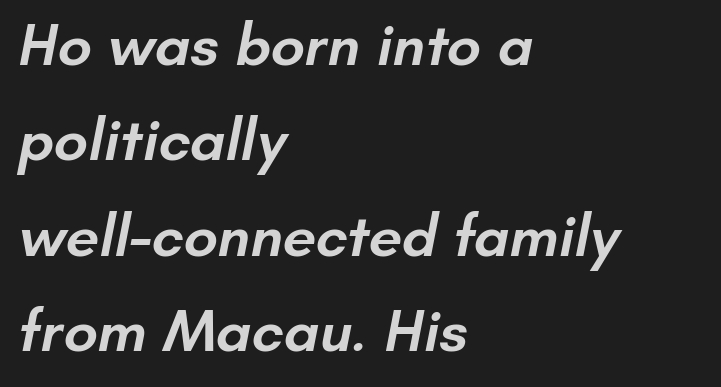
{"serif": "no", "bold": "semi", "weight": "semibold", "width": "normal", "stroke_contrast": "low", "x_height": "small", "monospaced": "no", "underline": "no", "align": "left", "line_spacing": "normal", "line_spacing_ratio": 1.59, "letter_spacing": "normal", "letter_spacing_em": 0.0, "glyph_px": 60}
